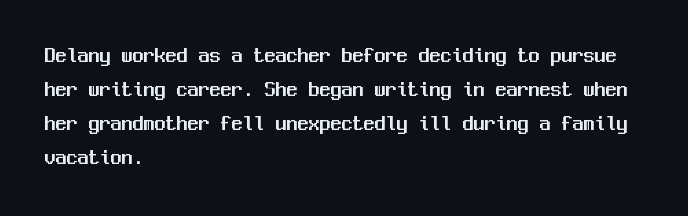
Q: Is the text italic (slanted)? A: No, it is upright.
Q: Is the text underlined? A: No.
Q: How is the paragraph aligned? A: Left-aligned.
Q: Is the spacing between letters normal or unusually wide? A: Normal.
Q: Is the spacing between lines tight, normal or loose? A: Normal.
